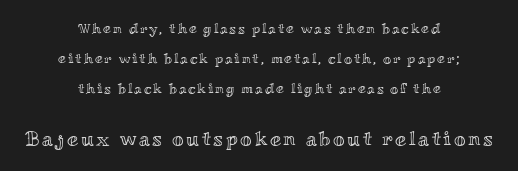
The rendering uses a large line-height, opening up the rows. Leftover space on each line is divided equally before and after the words. Size hierarchy here favors the trailing block over the leading one. Quick note: not italic, upright. Unmarked baselines from the first word to the last.
